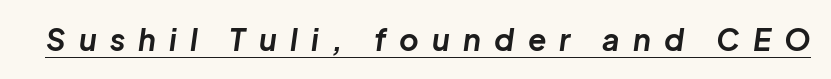
The image shows 30 px bold type, italic (leaning right); set unusually wide letter spacing (+0.44 em), underlined; low stroke contrast and a medium x-height.
